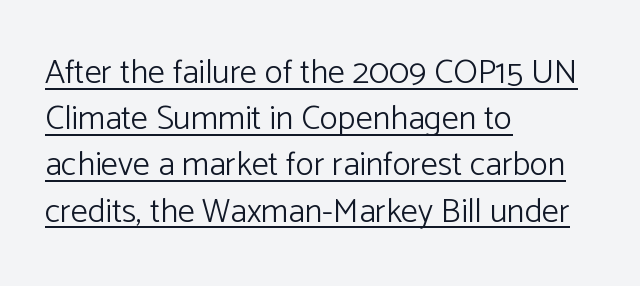
{"serif": "no", "italic": "no", "bold": "no", "weight": "light", "width": "normal", "stroke_contrast": "low", "x_height": "medium", "monospaced": "no", "underline": "yes", "align": "left", "line_spacing": "normal", "line_spacing_ratio": 1.36, "letter_spacing": "normal", "letter_spacing_em": 0.0, "glyph_px": 34}
